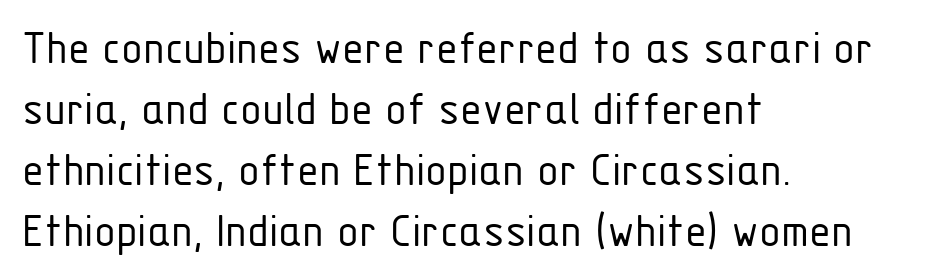
Quick note: underline off. Glyph-to-glyph distance matches everyday printed text. Do the characters align in a grid? No, the font is proportional. Reading down the block, your eye returns to a fixed left position each line.
